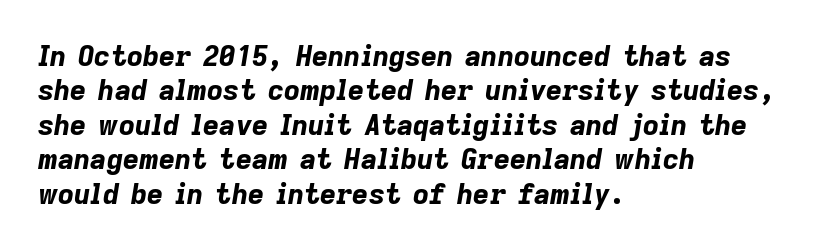
Q: Is the text bold? A: Yes.
Q: Is the text italic (slanted)? A: Yes, it leans right by about 9 degrees.
Q: Is the text underlined? A: No.
Q: How is the paragraph aligned? A: Left-aligned.
Q: Is the spacing between letters normal or unusually wide? A: Normal.
Q: Width (condensed, normal, or wide)? A: Normal.
Q: Stroke contrast? A: Low.
Q: x-height? A: Medium.
Q: Monospaced? A: No.
